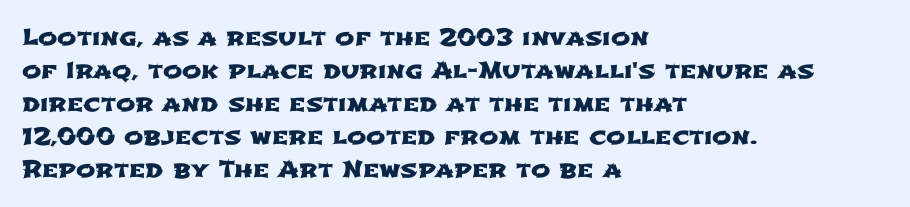
A clean baseline with only descenders dipping below it. This sample is left-justified, so line endings fall wherever the words run out. Leading matches the norm, producing a regular column. A typesetter would call this zero additional tracking.
